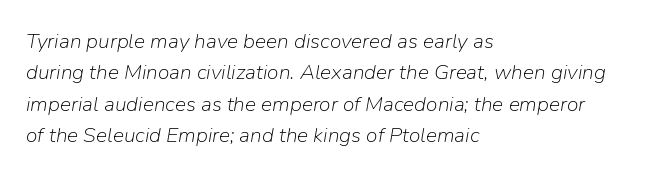
The image shows 21 px text type, italic (leaning right); set left-aligned, normal line spacing (1.49x), normal letter spacing, not underlined.
